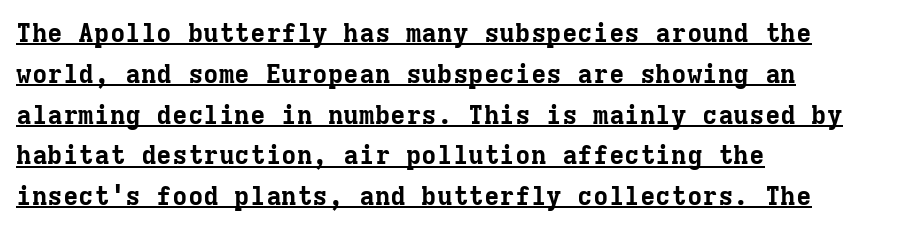
The image shows 26 px bold type, upright; set left-aligned, normal line spacing (1.57x), normal letter spacing, underlined.
